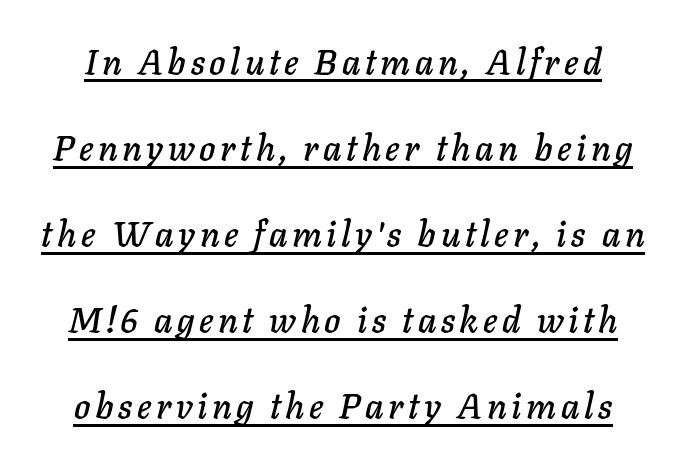
{"italic": "yes", "lean": "right", "slant_degrees": 11, "width": "normal", "stroke_contrast": "low", "x_height": "medium", "monospaced": "no", "underline": "yes", "line_spacing": "loose", "line_spacing_ratio": 2.46, "glyph_px": 35}
